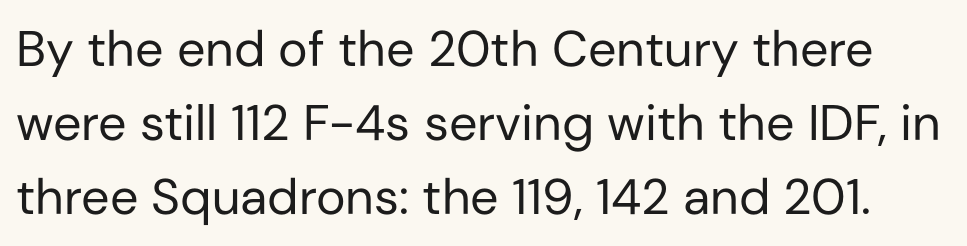
The image shows 50 px regular-weight sans-serif type, upright; set normal line spacing (1.48x), normal letter spacing, not underlined; low stroke contrast and a medium x-height.
